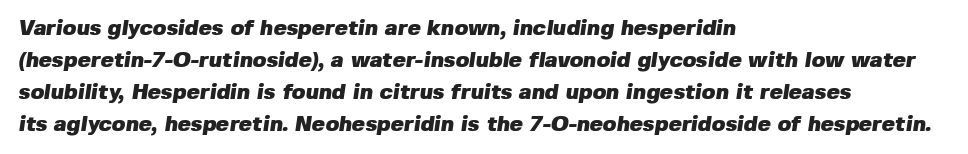
{"bold": "yes", "underline": "no", "align": "left", "line_spacing": "normal", "line_spacing_ratio": 1.45, "letter_spacing": "normal", "letter_spacing_em": 0.0, "glyph_px": 22}
